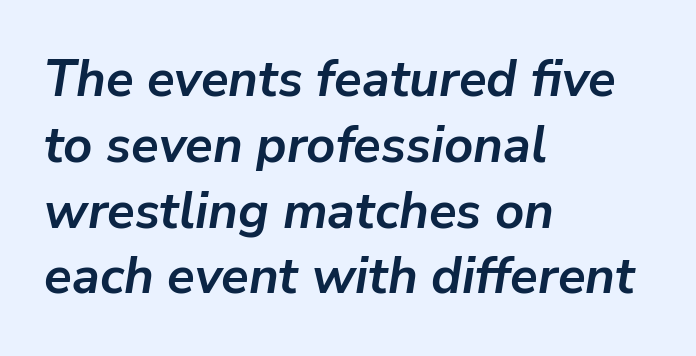
{"italic": "yes", "lean": "right", "slant_degrees": 9, "bold": "yes", "weight": "semibold", "width": "normal", "stroke_contrast": "low", "x_height": "medium", "monospaced": "no", "underline": "no", "align": "left", "line_spacing": "normal", "line_spacing_ratio": 1.29, "letter_spacing": "normal", "letter_spacing_em": 0.0, "glyph_px": 51}
